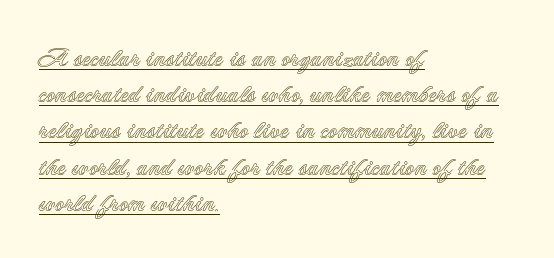
The image shows 25 px text type; set left-aligned, normal line spacing (1.45x), normal letter spacing, underlined.
